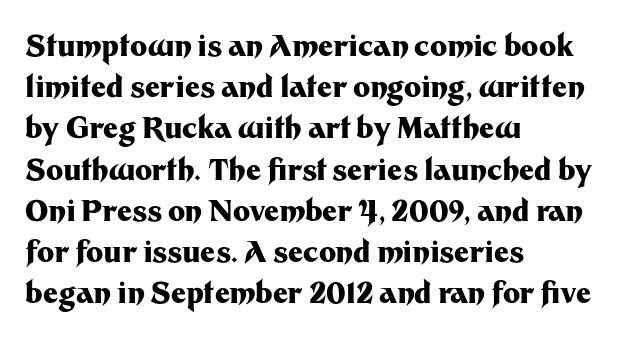
{"serif": "no", "italic": "no", "bold": "yes", "weight": "heavy", "width": "normal", "stroke_contrast": "medium", "x_height": "medium", "monospaced": "no", "underline": "no", "align": "left", "line_spacing": "normal", "line_spacing_ratio": 1.42, "letter_spacing": "normal", "letter_spacing_em": 0.0, "glyph_px": 29}
